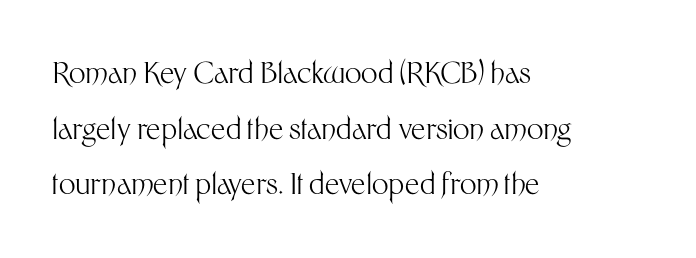
Widely set lines give the paragraph a tall, airy silhouette. Only glyphs here, with clear space below each row. Compared with a centered layout, this one pins lines to the left instead. You could not count columns in this text — the font is proportionally spaced. Between one letter and the next there's only the usual sliver of space.
